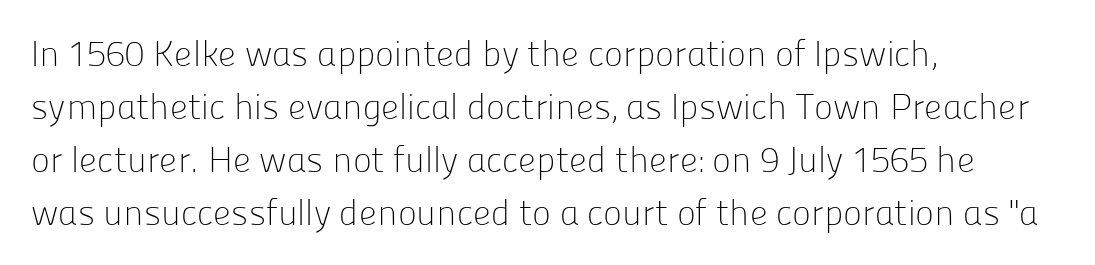
{"serif": "no", "italic": "no", "bold": "no", "weight": "light", "width": "normal", "stroke_contrast": "low", "x_height": "medium", "monospaced": "no", "underline": "no", "align": "left", "line_spacing": "normal", "line_spacing_ratio": 1.47, "letter_spacing": "normal", "letter_spacing_em": 0.0, "glyph_px": 36}
